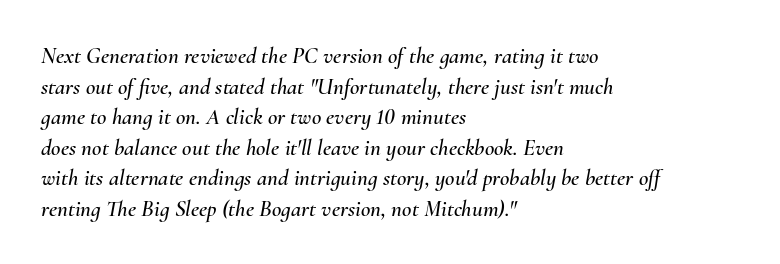
Q: Is the text italic (slanted)? A: Yes, it leans right by about 10 degrees.
Q: Is the text underlined? A: No.
Q: How is the paragraph aligned? A: Left-aligned.
Q: Is the spacing between letters normal or unusually wide? A: Normal.
Q: Is the spacing between lines tight, normal or loose? A: Normal.
